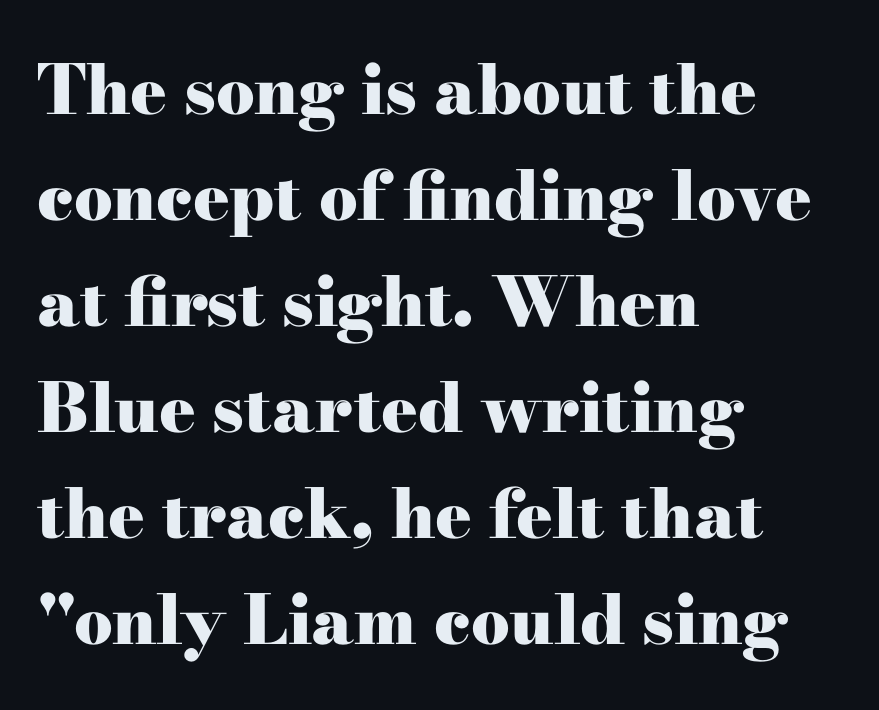
{"serif": "yes", "italic": "no", "bold": "yes", "weight": "heavy", "width": "wide", "stroke_contrast": "high", "x_height": "small", "monospaced": "no", "underline": "no", "align": "left", "line_spacing": "normal", "line_spacing_ratio": 1.56, "letter_spacing": "normal", "letter_spacing_em": 0.0, "glyph_px": 68}
